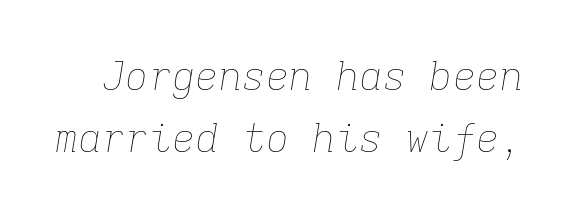
Nothing unusual about the tracking: characters are spaced as the font intends. Horizontal bands of white between lines are of average thickness. Emphasis-style slanted type is in use. Honestly, there is no underline to notice here at all.
